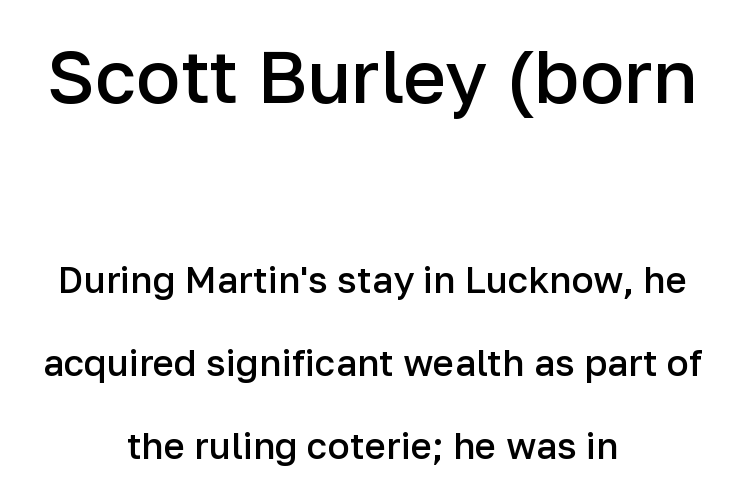
The image shows 74 px semibold sans-serif type, upright; set centered, loose line spacing (2.25x), normal letter spacing, not underlined; the first (top) block is 2.0x larger; low stroke contrast and a medium x-height.
